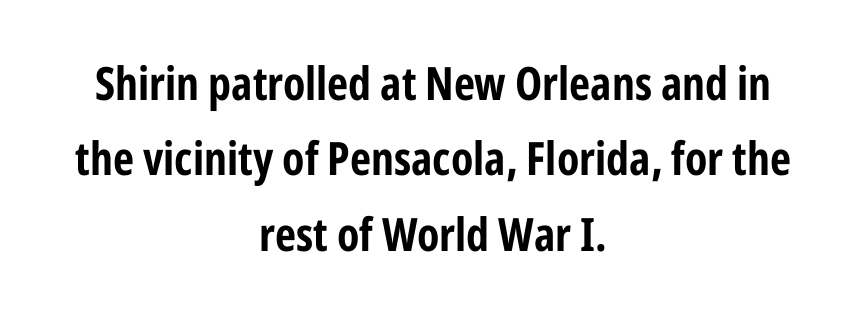
The image shows 46 px bold, condensed sans-serif type, upright; set centered, normal line spacing (1.64x), normal letter spacing, not underlined; low stroke contrast and a medium x-height.
